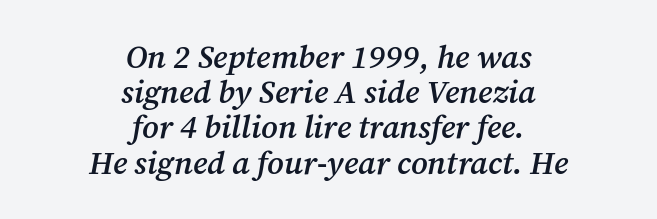
{"serif": "yes", "italic": "yes", "lean": "right", "slant_degrees": 12, "bold": "semi", "weight": "semibold", "width": "normal", "stroke_contrast": "medium", "x_height": "medium", "monospaced": "no", "underline": "no", "align": "center", "line_spacing": "tight", "line_spacing_ratio": 1.1, "letter_spacing": "normal", "letter_spacing_em": 0.0, "glyph_px": 32}
